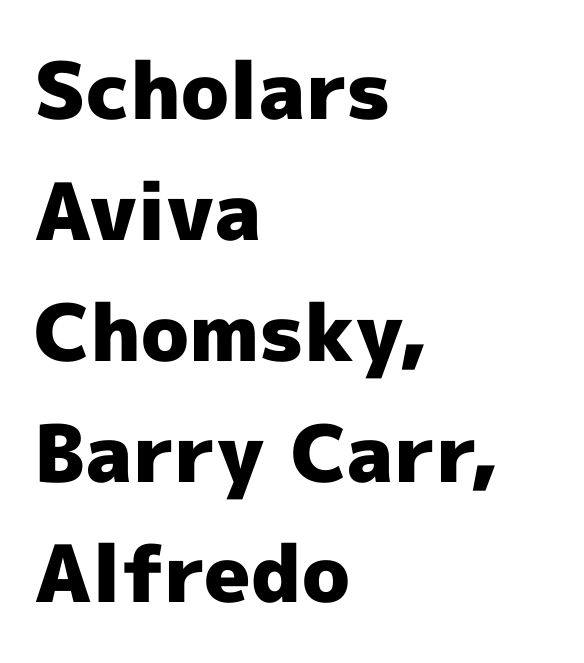
Q: Is the text bold? A: Yes.
Q: Is the text italic (slanted)? A: No, it is upright.
Q: Is the typeface a serif or a sans-serif typeface? A: Sans-serif.
Q: Is the text underlined? A: No.
Q: How is the paragraph aligned? A: Left-aligned.
Q: Is the spacing between letters normal or unusually wide? A: Normal.
Q: Is the spacing between lines tight, normal or loose? A: Normal.
Q: Width (condensed, normal, or wide)? A: Normal.
Q: x-height? A: Medium.
Q: Monospaced? A: No.
